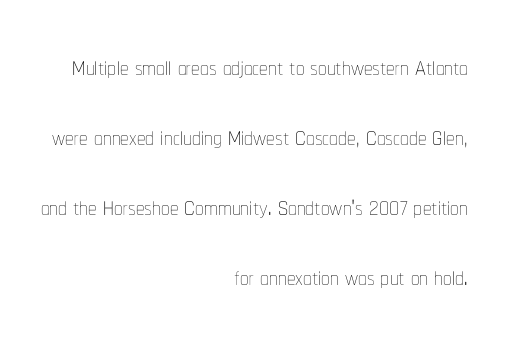
{"italic": "no", "bold": "no", "weight": "thin", "width": "condensed", "stroke_contrast": "low", "x_height": "medium", "monospaced": "no", "underline": "no", "align": "right", "line_spacing": "loose", "line_spacing_ratio": 2.06, "letter_spacing": "normal", "letter_spacing_em": 0.0, "glyph_px": 34}
